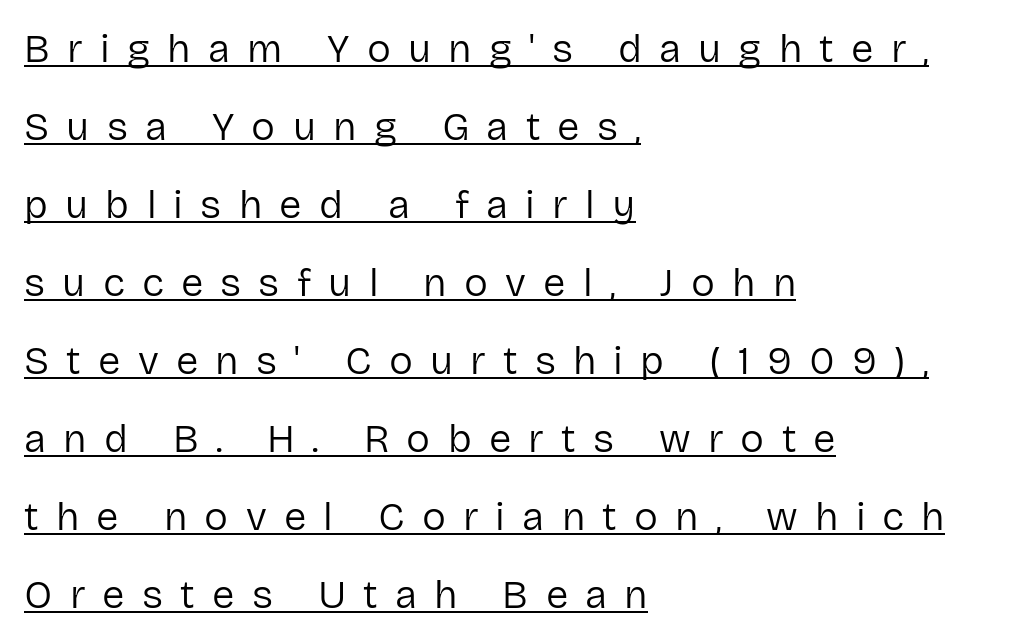
This sample uses a sans-serif face. This sample has the flowing, uneven cadence of proportional lettering. Leftover space on each line is placed entirely after the last word. The font sits on the lighter half of the weight spectrum, regular included. Look at the tracking — it's clearly loosened, letters drifting apart. A baseline rule has been typeset under these characters.
